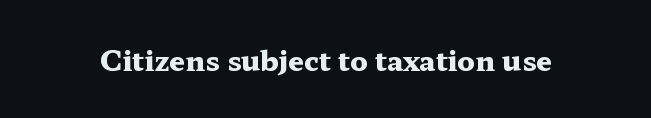
Do the characters align in a grid? No, the font is proportional. To sum up the face: it has serifs. The zone under the glyphs is completely vacant. Spacing between characters is what you'd get straight out of the box.
